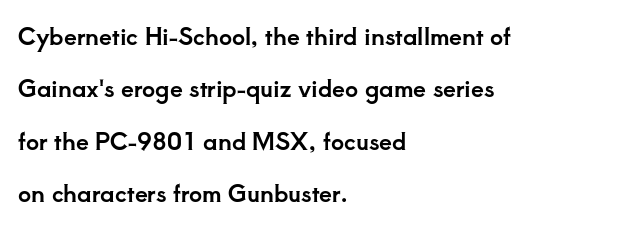
{"italic": "no", "underline": "no", "align": "left", "line_spacing": "loose", "line_spacing_ratio": 2.28, "letter_spacing": "normal", "letter_spacing_em": 0.0, "glyph_px": 23}
